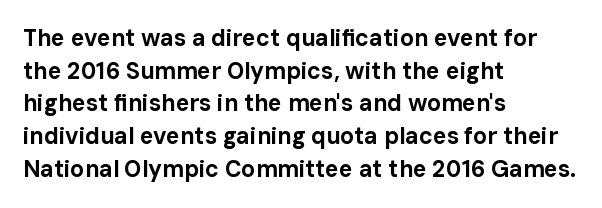
Q: Is the text bold? A: Yes.
Q: Is the text italic (slanted)? A: No, it is upright.
Q: Is the text underlined? A: No.
Q: How is the paragraph aligned? A: Left-aligned.
Q: Is the spacing between letters normal or unusually wide? A: Normal.
Q: Is the spacing between lines tight, normal or loose? A: Normal.
